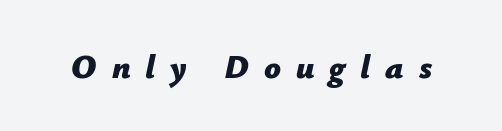
Slant detected: the letters are inclined. Letters rest on an invisible, unmarked baseline. Letter spacing: wide. Pretty heavy lettering here — definitely bold. Looks like regular typesetting: each glyph gets only the width it needs.
